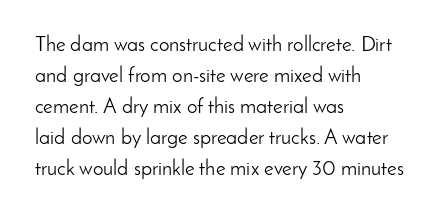
Q: Is the text bold? A: No.
Q: Is the text italic (slanted)? A: No, it is upright.
Q: Is the text underlined? A: No.
Q: How is the paragraph aligned? A: Left-aligned.
Q: Is the spacing between letters normal or unusually wide? A: Normal.
Q: Is the spacing between lines tight, normal or loose? A: Normal.
